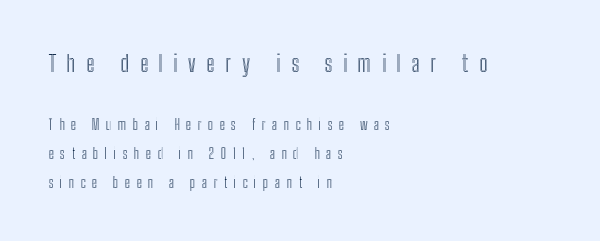
Is there any slant? The stems are plumb. Widely set lines give the paragraph a tall, airy silhouette. Words appear elongated and porous because spacing is wide. The string is rendered with underlining switched off. Short and long lines alike share a common starting point at left.
